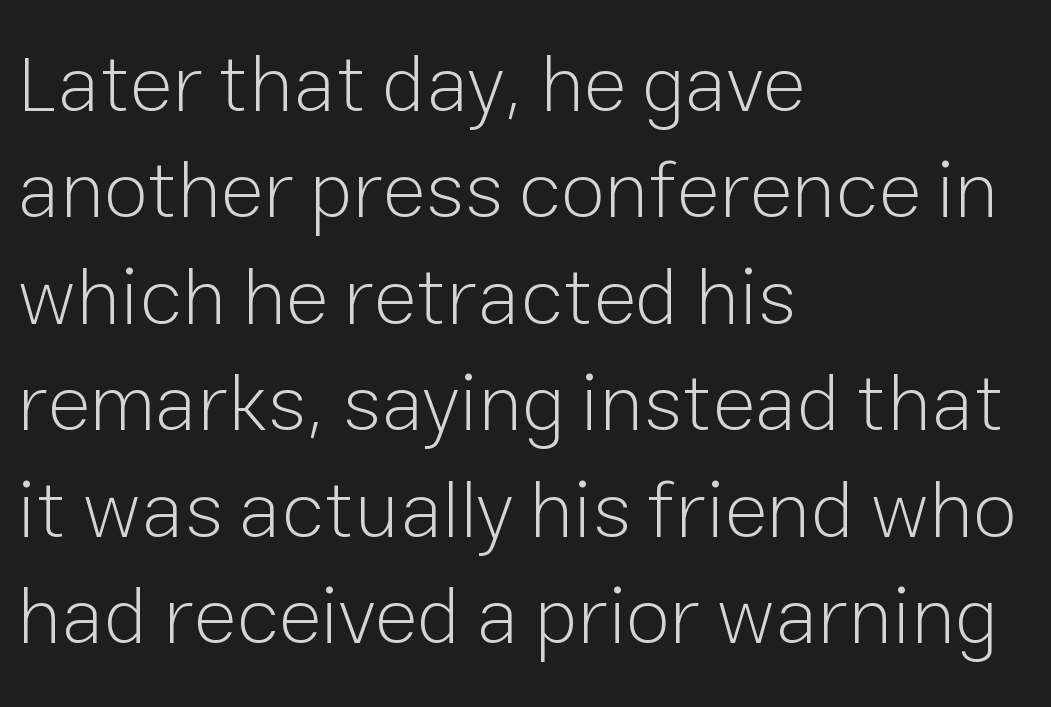
Ordinary non-slanted type is in use. Every row of glyphs begins at an identical x-position on the left. Ink coverage per letter is moderate at most. Typographically, this falls in the sans-serif category.
